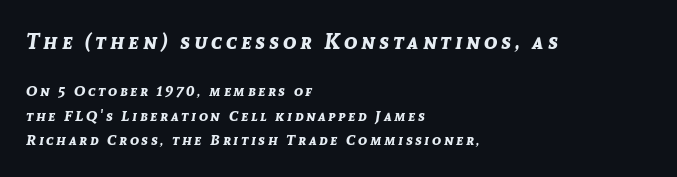
The baseline area is clear. These lines were composed using italics. Type size steps down from the first block to the second. The lines sit at an ordinary, default distance from one another.
